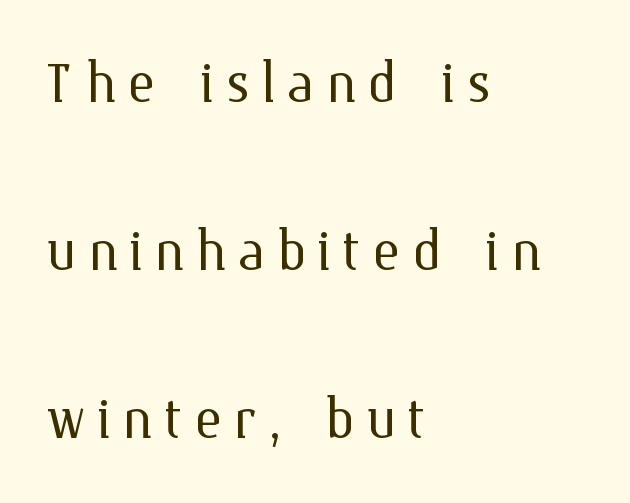
Q: Is the text bold? A: No.
Q: Is the text italic (slanted)? A: No, it is upright.
Q: Is the text underlined? A: No.
Q: How is the paragraph aligned? A: Left-aligned.
Q: Is the spacing between lines tight, normal or loose? A: Loose.
Q: Width (condensed, normal, or wide)? A: Normal.
Q: Stroke contrast? A: Medium.
Q: x-height? A: Medium.
Q: Monospaced? A: No.
